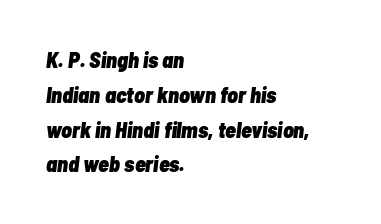
Q: Is the text bold? A: Yes.
Q: Is the text italic (slanted)? A: Yes, it leans right by about 7 degrees.
Q: Is the text underlined? A: No.
Q: How is the paragraph aligned? A: Left-aligned.
Q: Is the spacing between letters normal or unusually wide? A: Normal.
Q: Is the spacing between lines tight, normal or loose? A: Normal.
